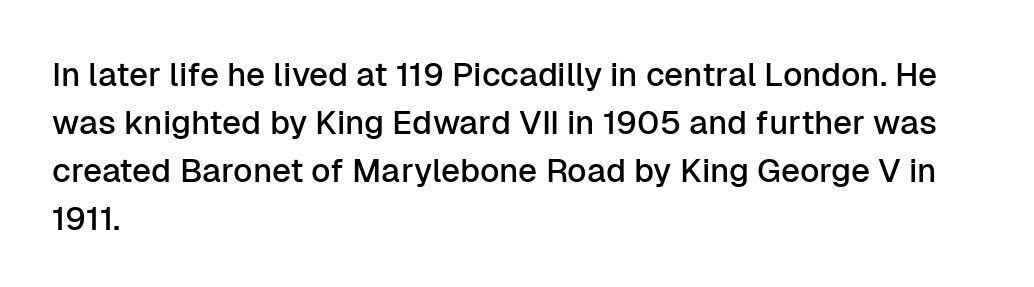
The image shows 33 px sans-serif type, upright; set left-aligned, normal line spacing (1.45x), normal letter spacing, not underlined; low stroke contrast and a medium x-height.
